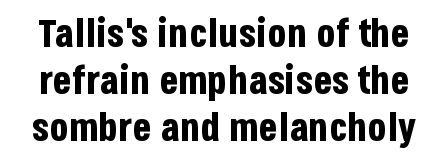
Note the varied advance widths — an 'i' is clearly narrower than an 'm'. Observe the ordinary spacing: letters are neighbours, not strangers. A full-strength bold gives these letters their thick strokes. Just letters on the line, the space beneath them empty. Stroke terminals: plain, sans-serif.
